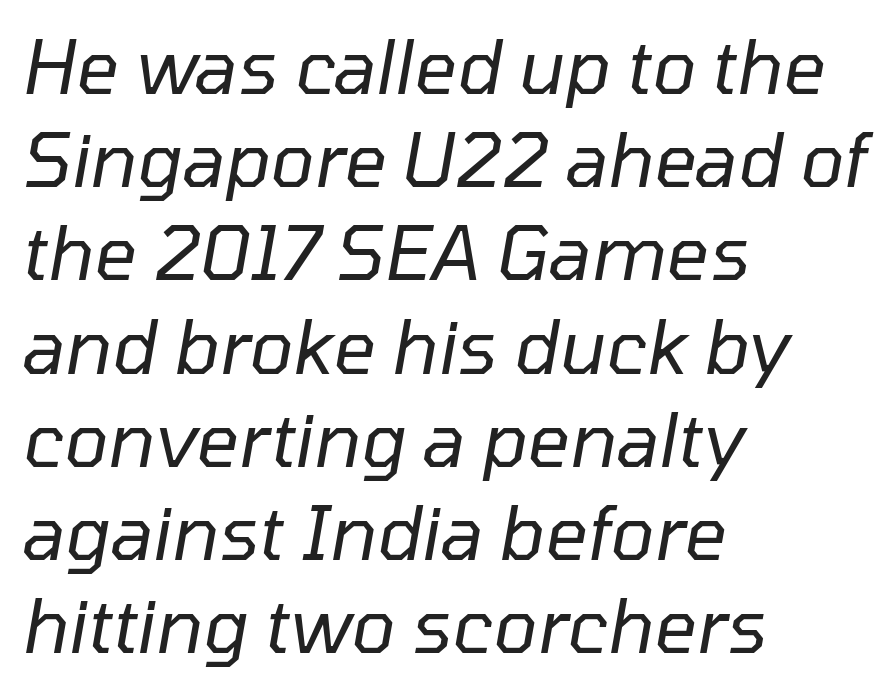
The image shows 74 px regular-weight type, italic (leaning right); set left-aligned, normal line spacing (1.26x), normal letter spacing, not underlined; low stroke contrast and a medium x-height.
